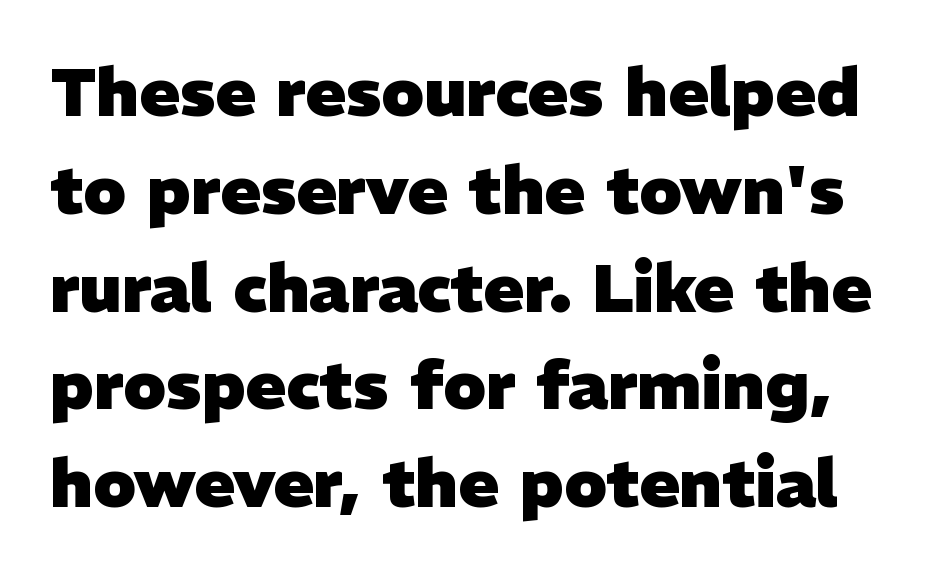
Q: Is the text bold? A: Yes.
Q: Is the typeface a serif or a sans-serif typeface? A: Sans-serif.
Q: Is the text underlined? A: No.
Q: Is the spacing between letters normal or unusually wide? A: Normal.
Q: Is the spacing between lines tight, normal or loose? A: Normal.
Q: Width (condensed, normal, or wide)? A: Normal.
Q: Stroke contrast? A: Low.
Q: x-height? A: Medium.
Q: Monospaced? A: No.
